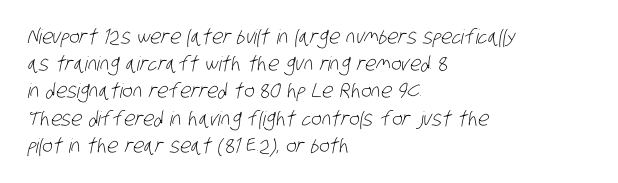
Q: Is the text bold? A: No.
Q: Is the text underlined? A: No.
Q: How is the paragraph aligned? A: Left-aligned.
Q: Is the spacing between letters normal or unusually wide? A: Normal.
Q: Is the spacing between lines tight, normal or loose? A: Normal.
